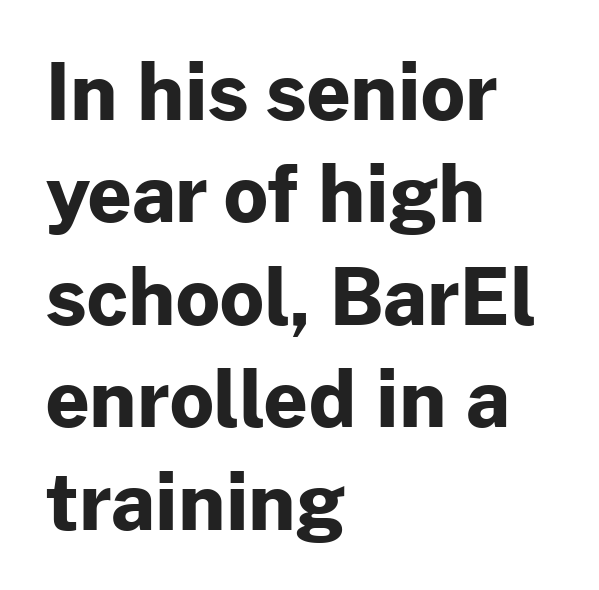
Q: Is the text bold? A: Yes.
Q: Is the text italic (slanted)? A: No, it is upright.
Q: Is the typeface a serif or a sans-serif typeface? A: Sans-serif.
Q: Is the text underlined? A: No.
Q: How is the paragraph aligned? A: Left-aligned.
Q: Is the spacing between letters normal or unusually wide? A: Normal.
Q: Is the spacing between lines tight, normal or loose? A: Normal.
Q: Width (condensed, normal, or wide)? A: Normal.
Q: Stroke contrast? A: Low.
Q: x-height? A: Medium.
Q: Monospaced? A: No.
